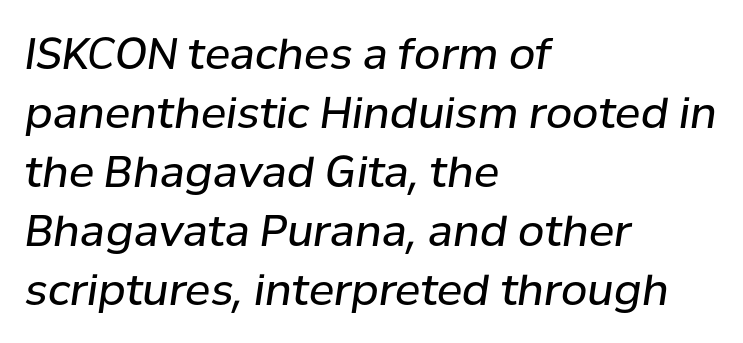
Each stroke keeps to a modest, everyday thickness or less. The lines are quadded left. The passage shown is typed in a proportional face where columns would drift. The lettering tilts uniformly, giving the passage an italic look.
